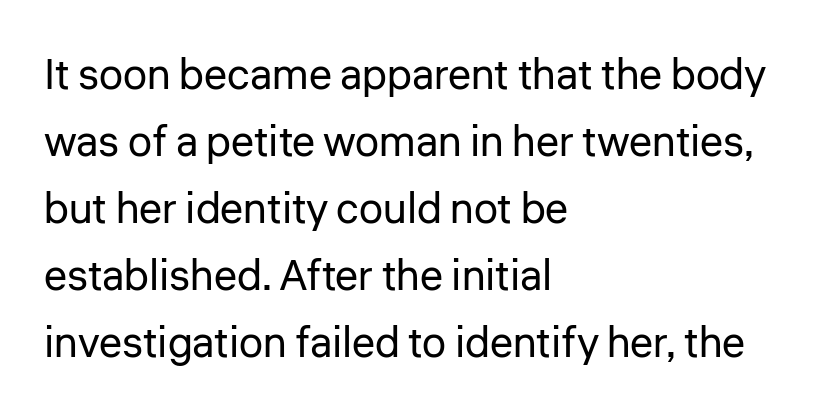
The image shows 43 px regular-weight sans-serif type, upright; set left-aligned, normal line spacing (1.56x), normal letter spacing, not underlined; low stroke contrast and a medium x-height.
